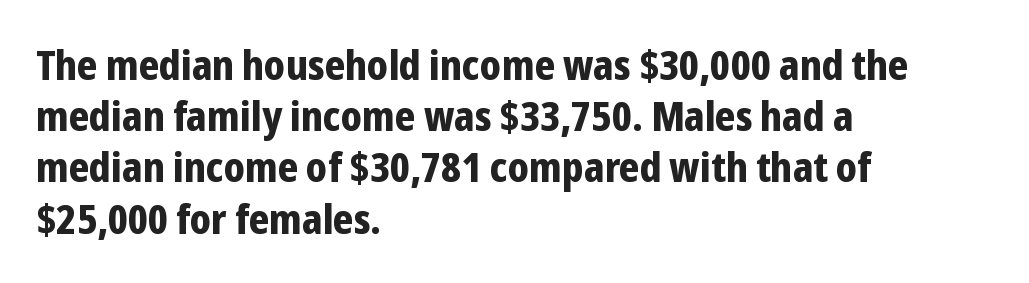
Rows of type keep a routine distance in the vertical direction. The characters look thick and weighty, a clear bold. Default kerning and tracking; the words read as compact shapes. Type without underlining.
